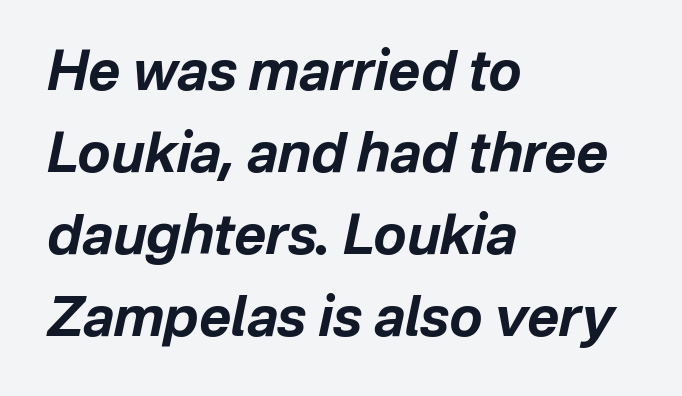
These words are printed bold, with thick strokes throughout. Caption: multi-line text, flush left, ragged right. This rendering features lettering with no underline. The vertical gap from one line to the next is medium.
